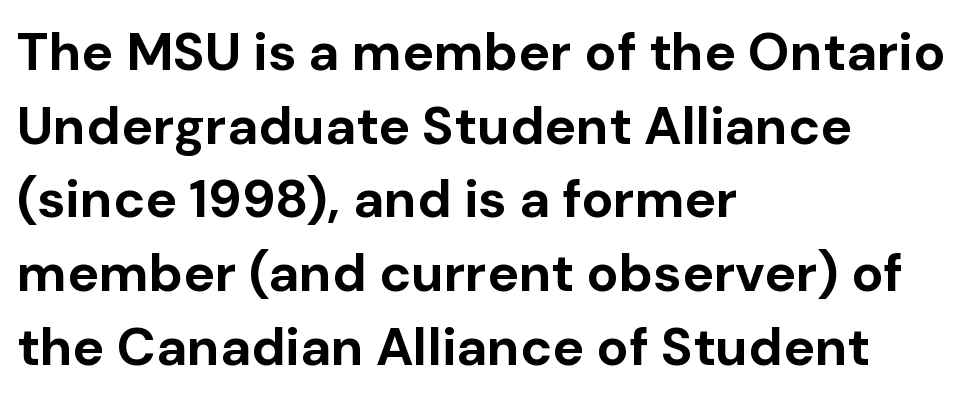
Q: Is the text bold? A: Yes.
Q: Is the text italic (slanted)? A: No, it is upright.
Q: Is the typeface a serif or a sans-serif typeface? A: Sans-serif.
Q: Is the text underlined? A: No.
Q: How is the paragraph aligned? A: Left-aligned.
Q: Is the spacing between letters normal or unusually wide? A: Normal.
Q: Is the spacing between lines tight, normal or loose? A: Normal.
Q: Width (condensed, normal, or wide)? A: Normal.
Q: Stroke contrast? A: Low.
Q: x-height? A: Medium.
Q: Monospaced? A: No.
